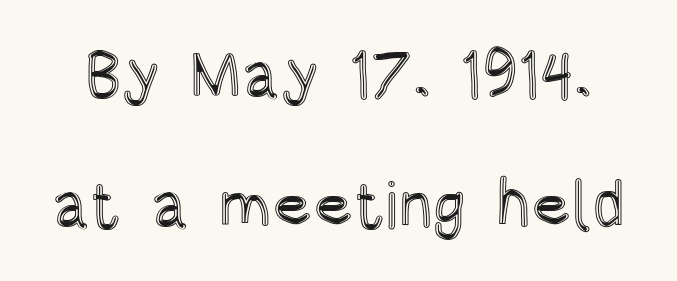
Is the letter spacing exaggerated? No — it looks like the ordinary default. Nobody drew a line under any word here. Quick note: not italic, upright. Character widths vary here, with narrow letters taking less room than wide ones.
